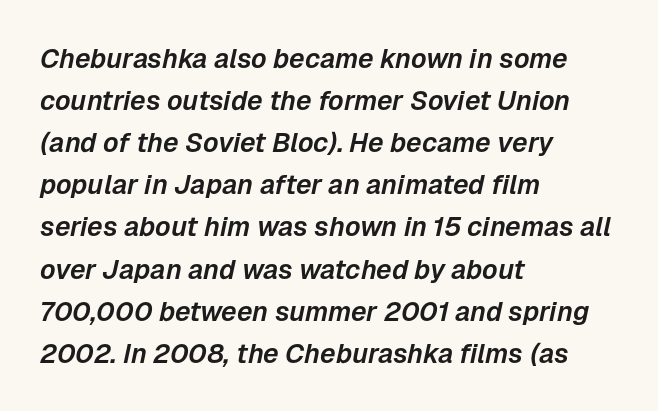
The image shows 27 px text type, italic (leaning right); set left-aligned, normal line spacing (1.56x), normal letter spacing, not underlined.
